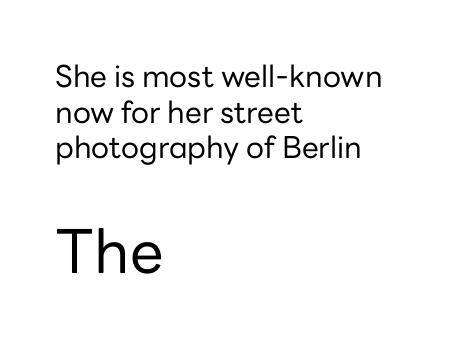
{"serif": "no", "italic": "no", "bold": "no", "weight": "regular", "width": "normal", "stroke_contrast": "low", "x_height": "medium", "monospaced": "no", "underline": "no", "align": "left", "line_spacing_ratio": 1.19, "letter_spacing": "normal", "letter_spacing_em": 0.0, "larger_block": "second", "size_ratio": 2.0, "glyph_px": 60}
